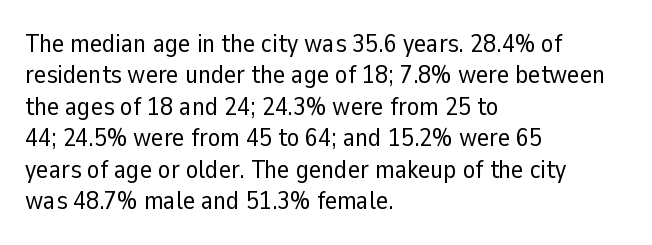
{"italic": "no", "bold": "no", "underline": "no", "align": "left", "line_spacing_ratio": 1.21, "letter_spacing": "normal", "letter_spacing_em": 0.0, "glyph_px": 26}
